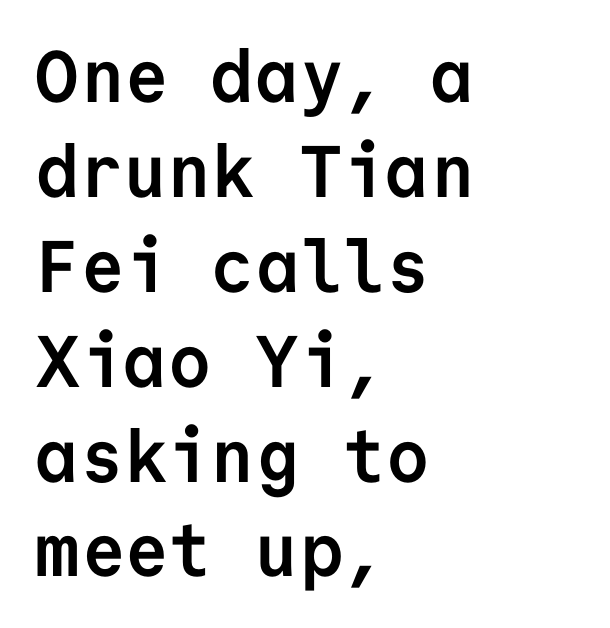
{"serif": "no", "italic": "no", "bold": "yes", "weight": "semibold", "width": "normal", "stroke_contrast": "low", "x_height": "medium", "monospaced": "yes", "underline": "no", "align": "left", "line_spacing": "normal", "line_spacing_ratio": 1.3, "letter_spacing": "normal", "letter_spacing_em": 0.0, "glyph_px": 73}
